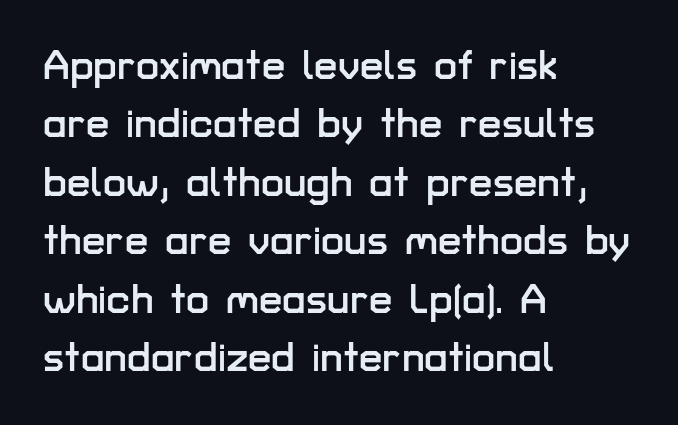
The font's upright variant was chosen for this text. The letterforms sit shoulder to shoulder at normal distance. A clean baseline with only descenders dipping below it. Is this a fixed-width face? No — the glyphs have proportional, varying widths.
